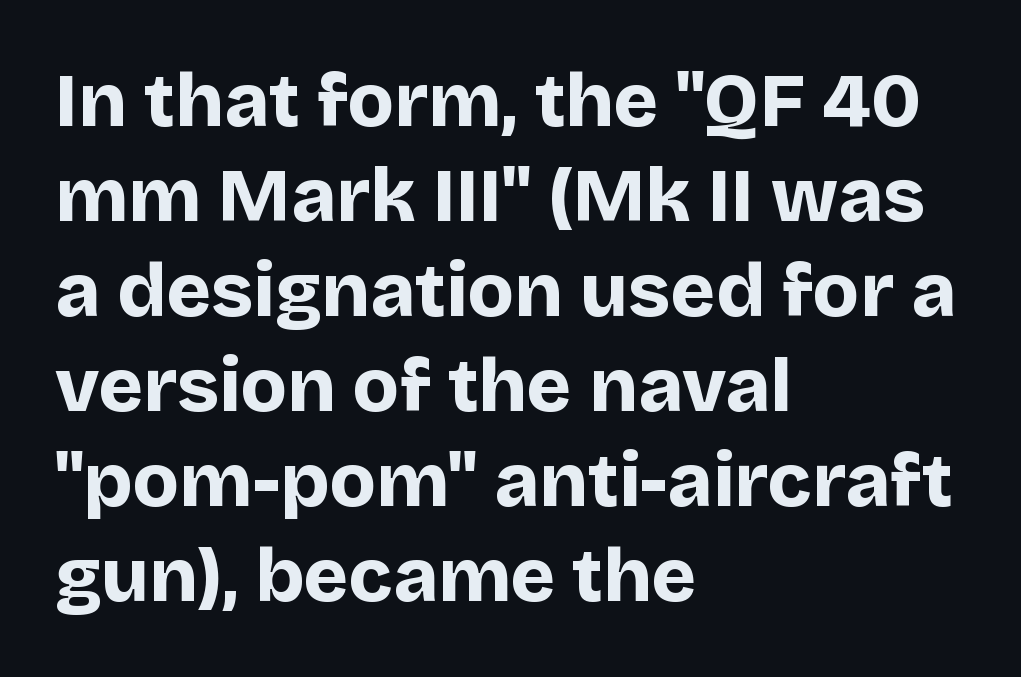
Q: Is the text bold? A: Yes.
Q: Is the text italic (slanted)? A: No, it is upright.
Q: Is the typeface a serif or a sans-serif typeface? A: Sans-serif.
Q: Is the text underlined? A: No.
Q: How is the paragraph aligned? A: Left-aligned.
Q: Is the spacing between letters normal or unusually wide? A: Normal.
Q: Is the spacing between lines tight, normal or loose? A: Normal.
Q: Width (condensed, normal, or wide)? A: Normal.
Q: Stroke contrast? A: Low.
Q: x-height? A: Large.
Q: Monospaced? A: No.
